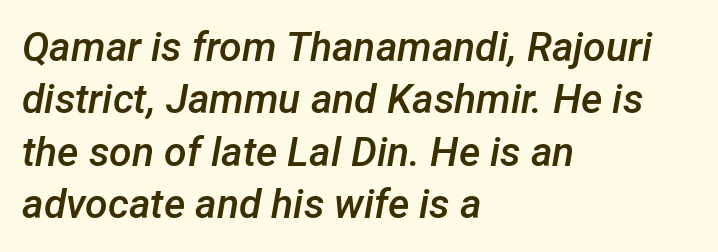
The image shows 41 px semibold type, italic (leaning right); set left-aligned, normal line spacing (1.28x), normal letter spacing, not underlined; low stroke contrast and a medium x-height.
